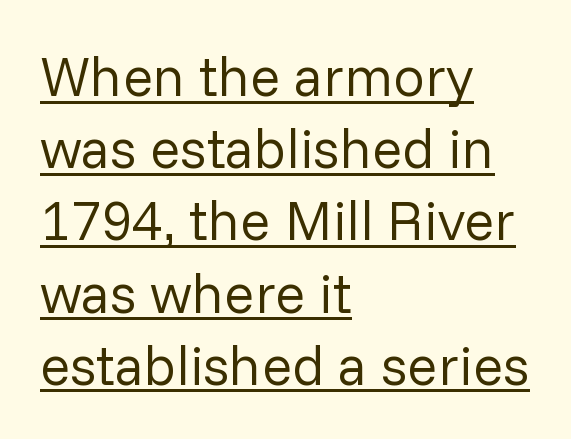
{"serif": "no", "italic": "no", "bold": "no", "weight": "regular", "width": "normal", "stroke_contrast": "low", "x_height": "medium", "monospaced": "no", "underline": "yes", "align": "left", "line_spacing": "normal", "line_spacing_ratio": 1.29, "letter_spacing": "normal", "letter_spacing_em": 0.0, "glyph_px": 56}
